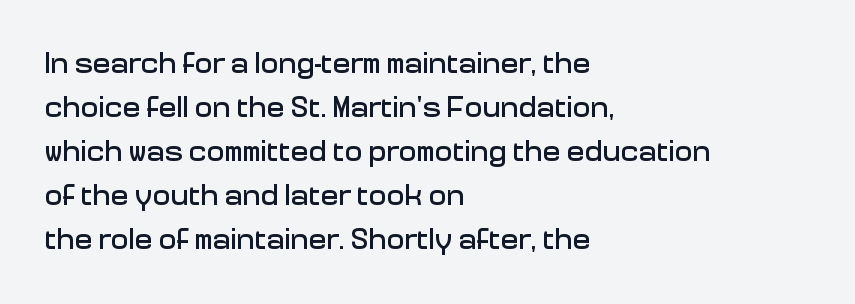
Q: Is the text italic (slanted)? A: No, it is upright.
Q: Is the typeface a serif or a sans-serif typeface? A: Sans-serif.
Q: Is the text underlined? A: No.
Q: How is the paragraph aligned? A: Left-aligned.
Q: Is the spacing between letters normal or unusually wide? A: Normal.
Q: Is the spacing between lines tight, normal or loose? A: Normal.
Q: Width (condensed, normal, or wide)? A: Normal.
Q: Stroke contrast? A: Low.
Q: x-height? A: Medium.
Q: Monospaced? A: No.
